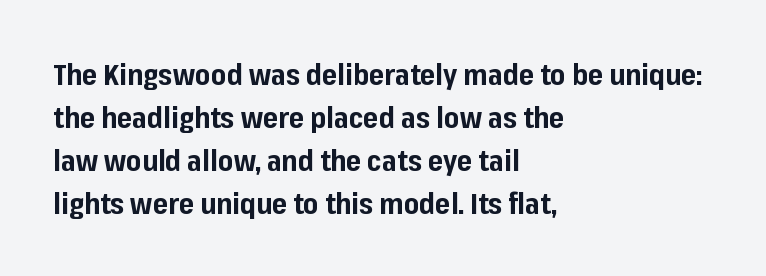
{"serif": "no", "italic": "no", "bold": "yes", "weight": "bold", "width": "normal", "stroke_contrast": "low", "x_height": "medium", "monospaced": "no", "underline": "no", "align": "left", "line_spacing": "normal", "line_spacing_ratio": 1.48, "letter_spacing": "normal", "letter_spacing_em": 0.0, "glyph_px": 29}
